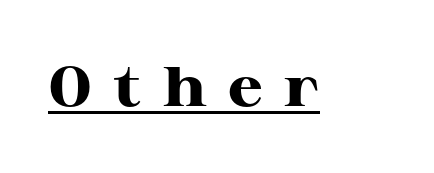
Q: Is the text bold? A: Yes.
Q: Is the text italic (slanted)? A: No, it is upright.
Q: Is the typeface a serif or a sans-serif typeface? A: Serif.
Q: Is the text underlined? A: Yes.
Q: Is the spacing between letters normal or unusually wide? A: Unusually wide.
Q: Width (condensed, normal, or wide)? A: Wide.
Q: Stroke contrast? A: High.
Q: x-height? A: Medium.
Q: Monospaced? A: No.
